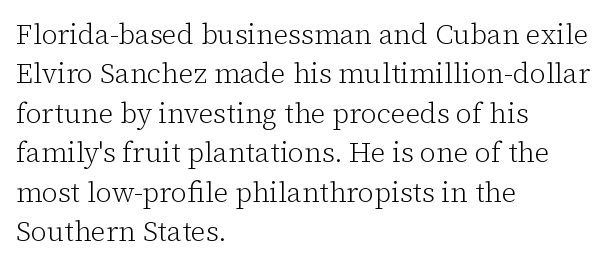
Q: Is the text bold? A: No.
Q: Is the text italic (slanted)? A: No, it is upright.
Q: Is the typeface a serif or a sans-serif typeface? A: Serif.
Q: Is the text underlined? A: No.
Q: How is the paragraph aligned? A: Left-aligned.
Q: Is the spacing between letters normal or unusually wide? A: Normal.
Q: Is the spacing between lines tight, normal or loose? A: Normal.
Q: Width (condensed, normal, or wide)? A: Normal.
Q: Stroke contrast? A: Low.
Q: x-height? A: Medium.
Q: Monospaced? A: No.
